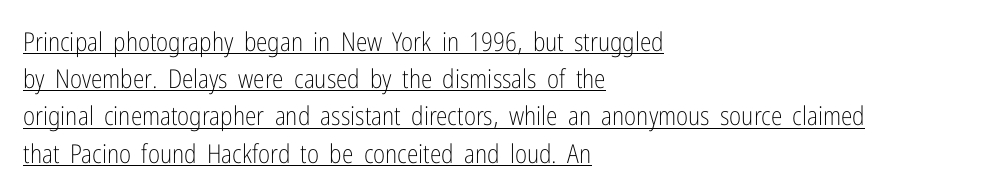
Summary of weight: not heavy and not bold. The type sits square on the baseline with zero lean. Tracking here is standard; glyphs follow each other at the usual distance. The glyphs are accompanied by a horizontal stroke just below them. Leftover space on each line is placed entirely after the last word.
